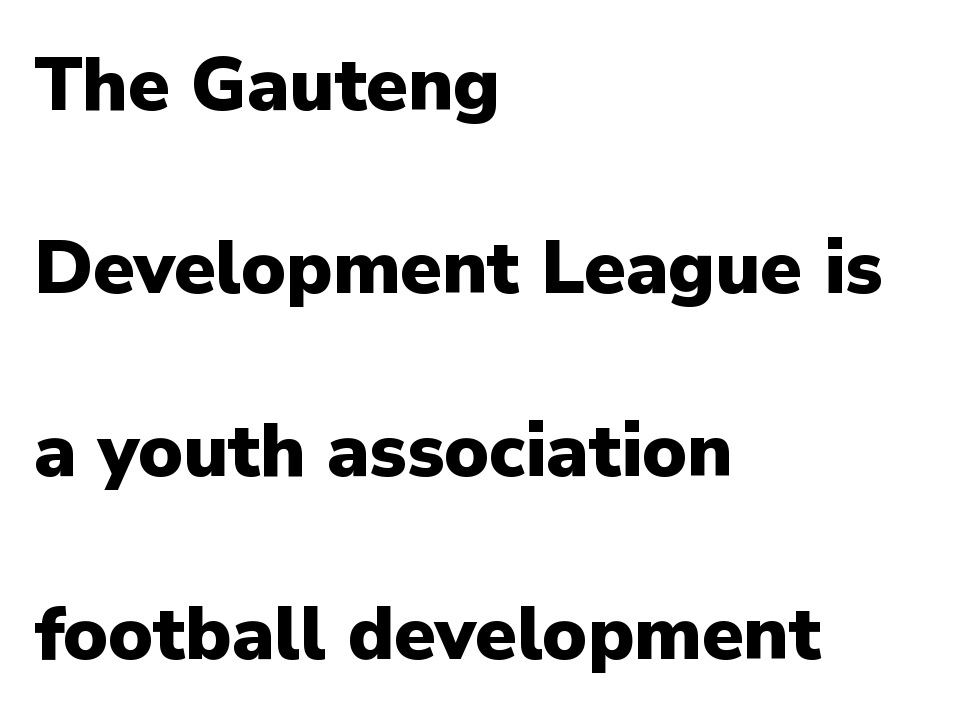
The lettering stays uniformly vertical, giving the passage a roman look. Note: no serifs on the glyphs. Descenders hang freely into open space. Emphasis by weight is at full strength: bold. The letterforms sit shoulder to shoulder at normal distance.
